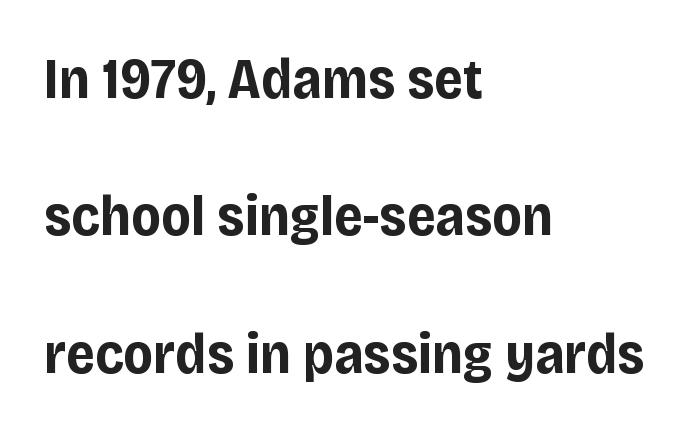
{"serif": "no", "italic": "no", "bold": "yes", "weight": "bold", "width": "normal", "stroke_contrast": "low", "x_height": "large", "monospaced": "no", "underline": "no", "align": "left", "line_spacing": "loose", "line_spacing_ratio": 2.41, "letter_spacing": "normal", "letter_spacing_em": 0.0, "glyph_px": 57}
